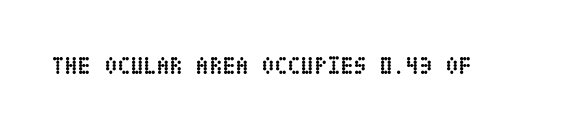
The image shows 24 px bold type, upright; set normal letter spacing, not underlined.
